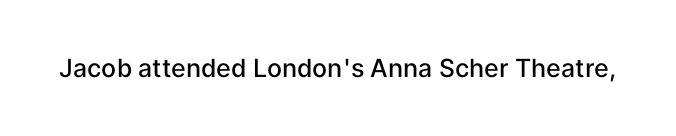
The image shows 25 px text type, upright; set normal letter spacing, not underlined.
